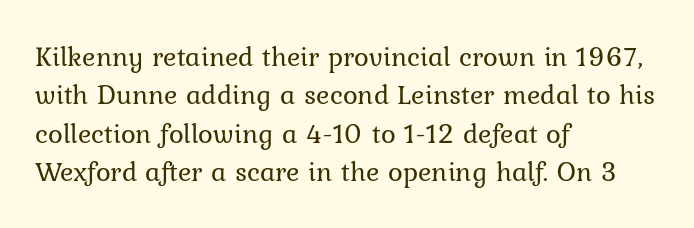
Q: Is the text bold? A: No.
Q: Is the text italic (slanted)? A: No, it is upright.
Q: Is the typeface a serif or a sans-serif typeface? A: Serif.
Q: Is the text underlined? A: No.
Q: How is the paragraph aligned? A: Left-aligned.
Q: Is the spacing between letters normal or unusually wide? A: Normal.
Q: Is the spacing between lines tight, normal or loose? A: Normal.
Q: Width (condensed, normal, or wide)? A: Normal.
Q: Stroke contrast? A: Low.
Q: x-height? A: Medium.
Q: Monospaced? A: No.
